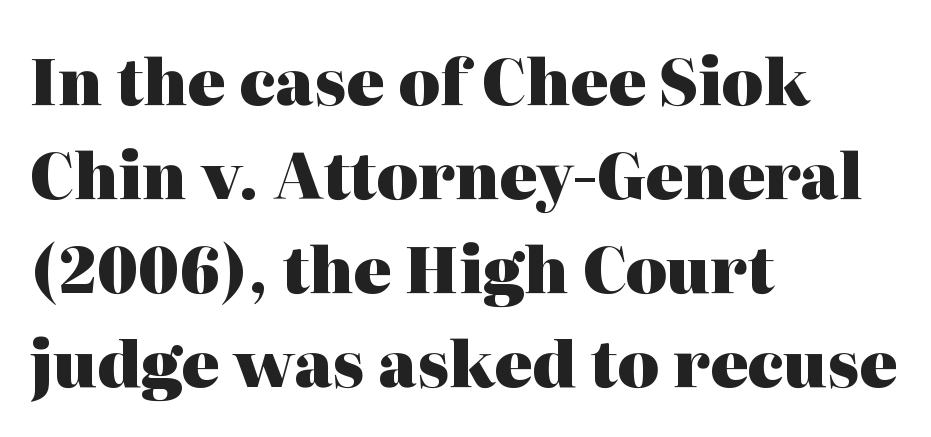
Caption: bold face, heavy strokes. The letterforms sit shoulder to shoulder at normal distance. The area under the type is left untouched. The block of text has a typical density, with ordinary space between rows.
